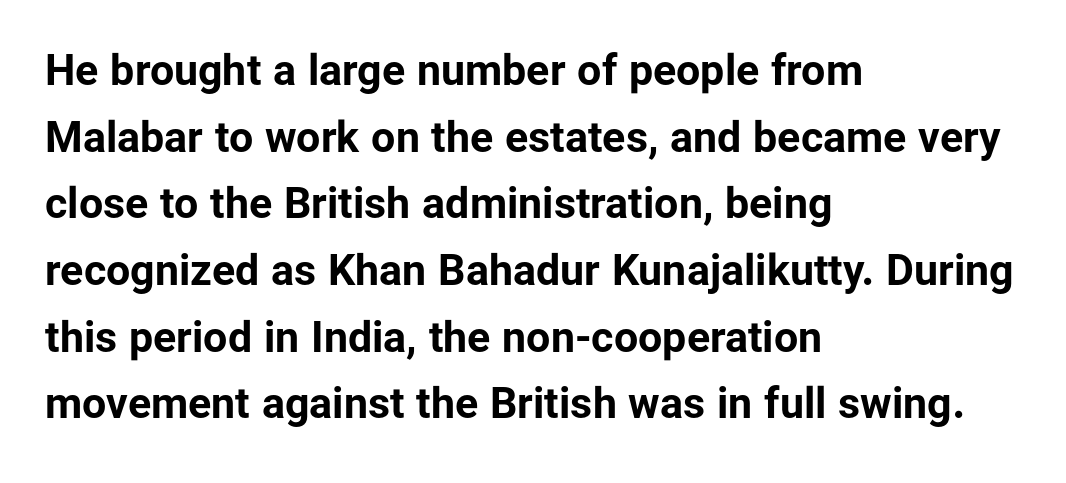
Heft: maximum for text — a bold. Honestly, the row spacing looks completely unremarkable. Clear beneath every line of the passage. The specimen reads as upright at a glance. This is sans-serif lettering, the kind often seen on screens and signage. The rag falls on the right side of this text block.
